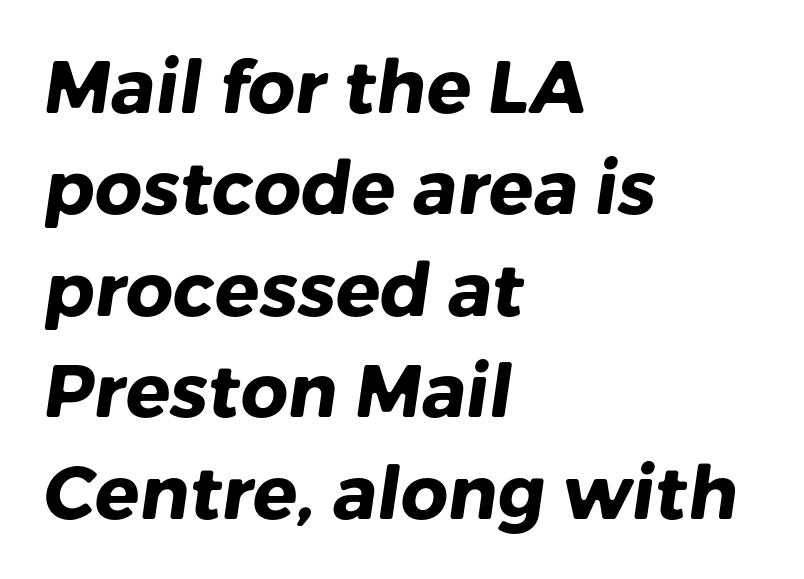
Normally led — the rows are evenly, conventionally spaced. Alignment: flush left. This sample has the flowing, uneven cadence of proportional lettering. Letter spacing: default. Plenty of ink on the page — the face is bold. In terms of letterform style, serifs are entirely absent.
